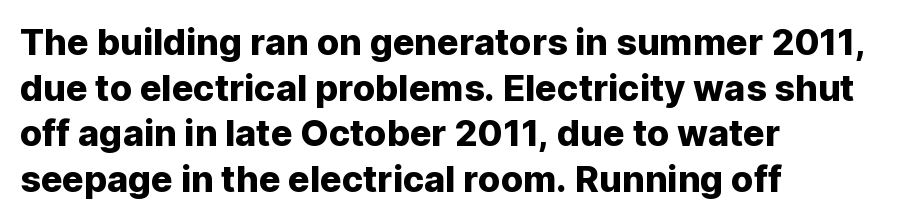
Q: Is the text italic (slanted)? A: No, it is upright.
Q: Is the typeface a serif or a sans-serif typeface? A: Sans-serif.
Q: Is the text underlined? A: No.
Q: How is the paragraph aligned? A: Left-aligned.
Q: Is the spacing between letters normal or unusually wide? A: Normal.
Q: Is the spacing between lines tight, normal or loose? A: Normal.
Q: Width (condensed, normal, or wide)? A: Normal.
Q: Stroke contrast? A: Low.
Q: x-height? A: Medium.
Q: Monospaced? A: No.
